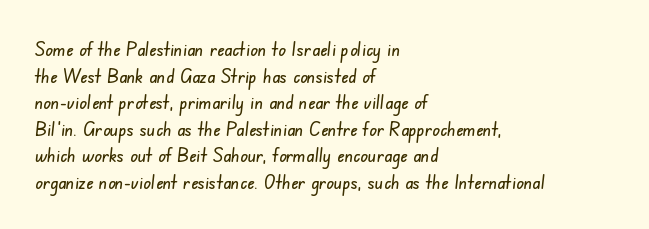
Unmarked baselines from the first word to the last. Line starts are locked; line ends wander. The line texture is even and compact thanks to regular tracking. The block of text has a typical density, with ordinary space between rows.
